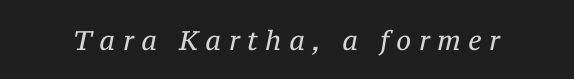
{"italic": "yes", "lean": "right", "slant_degrees": 12, "bold": "no", "underline": "no", "letter_spacing": "wide", "letter_spacing_em": 0.27, "glyph_px": 27}
